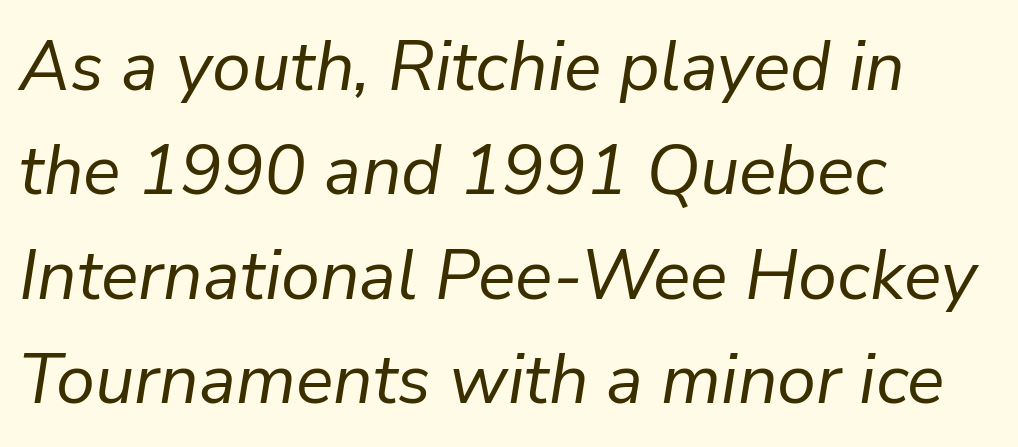
Q: Is the text bold? A: No.
Q: Is the text italic (slanted)? A: Yes, it leans right by about 9 degrees.
Q: Is the text underlined? A: No.
Q: How is the paragraph aligned? A: Left-aligned.
Q: Is the spacing between letters normal or unusually wide? A: Normal.
Q: Is the spacing between lines tight, normal or loose? A: Normal.
Q: Width (condensed, normal, or wide)? A: Normal.
Q: Stroke contrast? A: Low.
Q: x-height? A: Medium.
Q: Monospaced? A: No.
